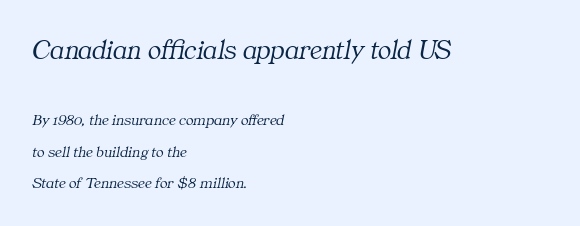
Q: Is the text bold? A: No.
Q: Is the text italic (slanted)? A: Yes, it leans right by about 11 degrees.
Q: Is the typeface a serif or a sans-serif typeface? A: Serif.
Q: Is the text underlined? A: No.
Q: How is the paragraph aligned? A: Left-aligned.
Q: Is the spacing between letters normal or unusually wide? A: Normal.
Q: Is the spacing between lines tight, normal or loose? A: Loose.
Q: Which block of text is set in a larger size, the first (top) or the second (bottom)? A: The first (top) one.
Q: Width (condensed, normal, or wide)? A: Normal.
Q: Stroke contrast? A: Medium.
Q: x-height? A: Medium.
Q: Monospaced? A: No.
